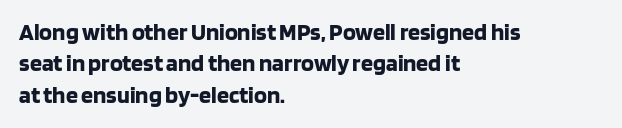
The image shows 24 px bold type, upright; set left-aligned, normal line spacing (1.31x), normal letter spacing, not underlined.
